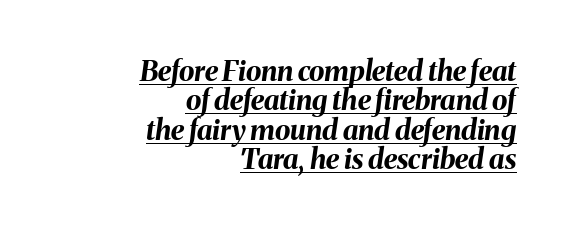
The glyphs have the mass of a bold cut. Does the lettering tilt? It does — this is italic. Does the leading feel generous? Not at all — it's pinched. Spacing between characters is what you'd get straight out of the box.
